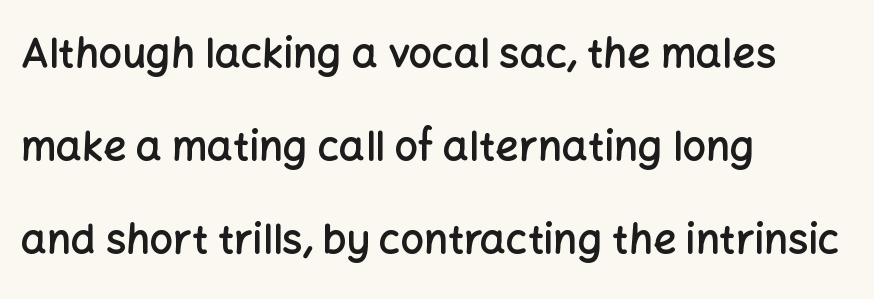
The image shows 41 px semibold sans-serif type, upright; set left-aligned, loose line spacing (2.27x), normal letter spacing, not underlined; low stroke contrast and a medium x-height.
